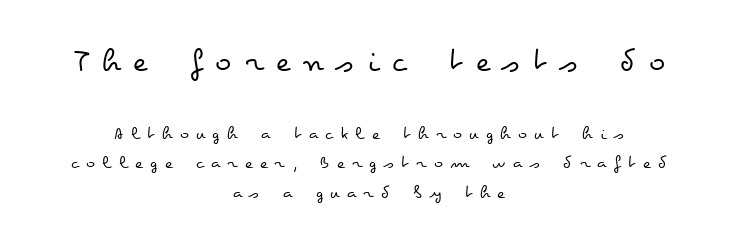
{"italic": "no", "bold": "no", "weight": "regular", "width": "wide", "stroke_contrast": "low", "x_height": "small", "monospaced": "no", "underline": "no", "align": "center", "line_spacing": "normal", "line_spacing_ratio": 1.55, "letter_spacing": "wide", "letter_spacing_em": 0.38, "larger_block": "first", "size_ratio": 1.79, "glyph_px": 34}
